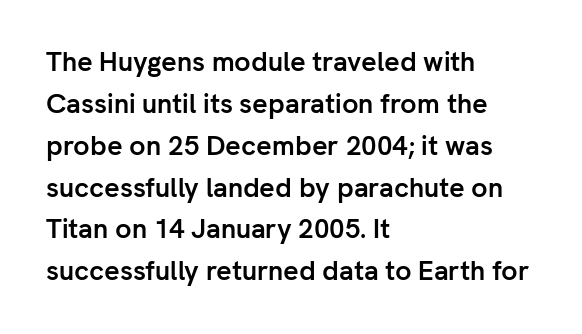
Q: Is the text bold? A: Yes.
Q: Is the text italic (slanted)? A: No, it is upright.
Q: Is the text underlined? A: No.
Q: How is the paragraph aligned? A: Left-aligned.
Q: Is the spacing between letters normal or unusually wide? A: Normal.
Q: Is the spacing between lines tight, normal or loose? A: Normal.
